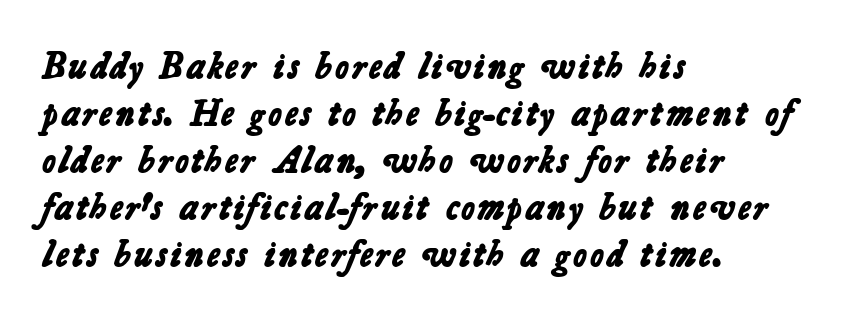
Q: Is the text bold? A: Yes.
Q: Is the typeface a serif or a sans-serif typeface? A: Sans-serif.
Q: Is the text underlined? A: No.
Q: How is the paragraph aligned? A: Left-aligned.
Q: Is the spacing between letters normal or unusually wide? A: Normal.
Q: Is the spacing between lines tight, normal or loose? A: Normal.
Q: Width (condensed, normal, or wide)? A: Normal.
Q: Stroke contrast? A: Low.
Q: x-height? A: Medium.
Q: Monospaced? A: No.
